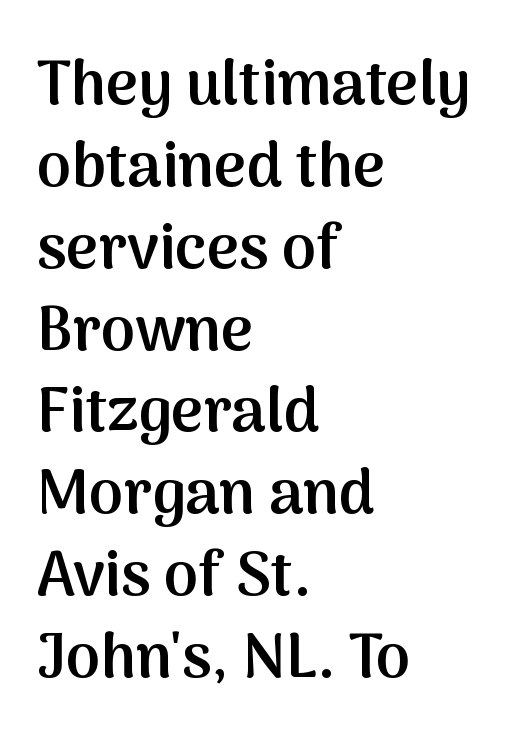
The image shows 62 px semibold sans-serif type, upright; set left-aligned, normal line spacing (1.32x), normal letter spacing, not underlined; medium stroke contrast and a medium x-height.
